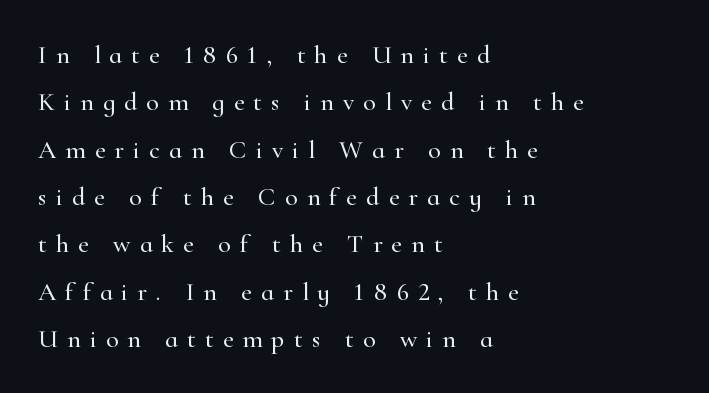
Q: Is the text italic (slanted)? A: No, it is upright.
Q: Is the text underlined? A: No.
Q: How is the paragraph aligned? A: Left-aligned.
Q: Is the spacing between letters normal or unusually wide? A: Unusually wide.
